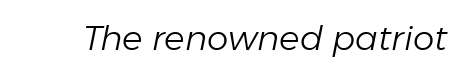
Q: Is the text bold? A: No.
Q: Is the text italic (slanted)? A: Yes, it leans right by about 11 degrees.
Q: Is the text underlined? A: No.
Q: Is the spacing between letters normal or unusually wide? A: Normal.
Q: Width (condensed, normal, or wide)? A: Normal.
Q: Stroke contrast? A: Low.
Q: x-height? A: Medium.
Q: Monospaced? A: No.
